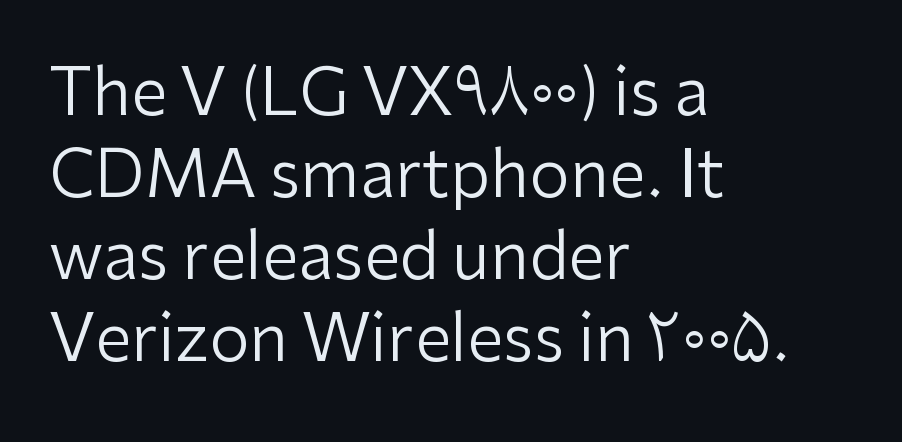
{"serif": "no", "italic": "no", "bold": "no", "weight": "regular", "width": "normal", "stroke_contrast": "low", "x_height": "medium", "monospaced": "no", "underline": "no", "align": "left", "line_spacing": "normal", "line_spacing_ratio": 1.26, "letter_spacing": "normal", "letter_spacing_em": 0.0, "glyph_px": 65}
